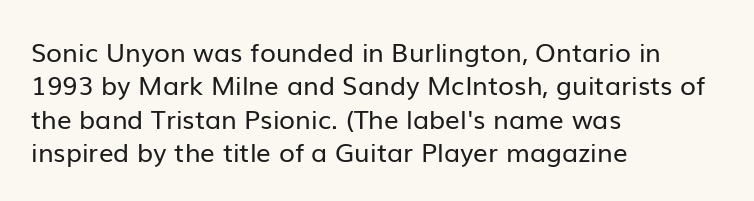
Q: Is the text bold? A: No.
Q: Is the text italic (slanted)? A: No, it is upright.
Q: Is the text underlined? A: No.
Q: How is the paragraph aligned? A: Left-aligned.
Q: Is the spacing between letters normal or unusually wide? A: Normal.
Q: Is the spacing between lines tight, normal or loose? A: Normal.
